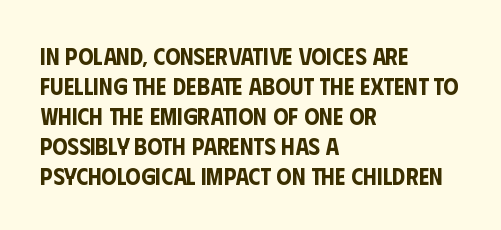
The lines in this sample share a left origin and differ only in where they stop. Tracking here is standard; glyphs follow each other at the usual distance. How would I describe the line gaps? Plain and ordinary. You can tell it's not italic because the verticals are truly vertical.
